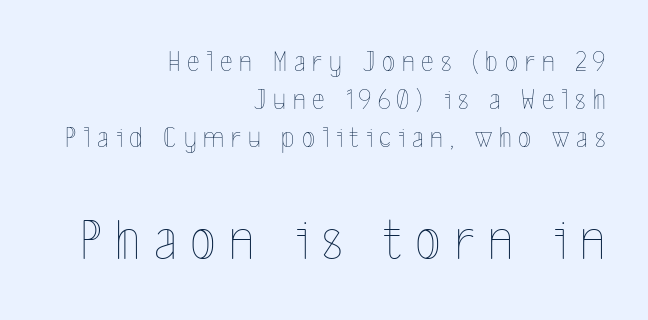
Q: Is the text bold? A: No.
Q: Is the text italic (slanted)? A: No, it is upright.
Q: Is the text underlined? A: No.
Q: How is the paragraph aligned? A: Right-aligned.
Q: Is the spacing between letters normal or unusually wide? A: Unusually wide.
Q: Is the spacing between lines tight, normal or loose? A: Normal.
Q: Which block of text is set in a larger size, the first (top) or the second (bottom)? A: The second (bottom) one.
Q: Width (condensed, normal, or wide)? A: Condensed.
Q: x-height? A: Medium.
Q: Monospaced? A: No.
